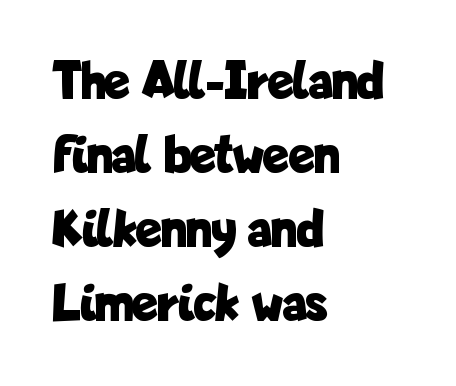
Q: Is the text bold? A: Yes.
Q: Is the text italic (slanted)? A: No, it is upright.
Q: Is the typeface a serif or a sans-serif typeface? A: Sans-serif.
Q: Is the text underlined? A: No.
Q: How is the paragraph aligned? A: Left-aligned.
Q: Is the spacing between letters normal or unusually wide? A: Normal.
Q: Is the spacing between lines tight, normal or loose? A: Normal.
Q: Width (condensed, normal, or wide)? A: Condensed.
Q: Stroke contrast? A: Low.
Q: x-height? A: Medium.
Q: Monospaced? A: No.
